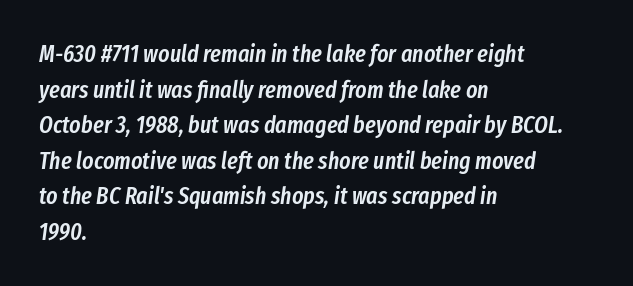
{"italic": "yes", "lean": "right", "slant_degrees": 8, "bold": "semi", "underline": "no", "align": "left", "line_spacing": "normal", "line_spacing_ratio": 1.48, "letter_spacing": "normal", "letter_spacing_em": 0.0, "glyph_px": 24}
